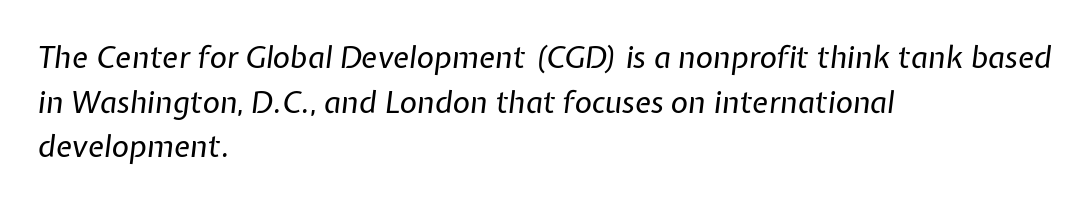
The image shows 30 px regular-weight type, italic (leaning right); set left-aligned, normal line spacing (1.49x), normal letter spacing, not underlined; low stroke contrast and a medium x-height.
